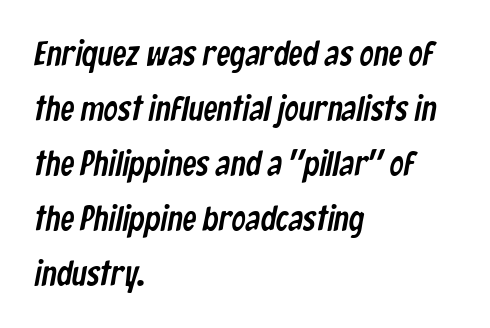
Varying glyph widths throughout — classic text-font behaviour. Default kerning and tracking; the words read as compact shapes. Line spacing here is normal. Any mark beneath the type? The region is blank.
